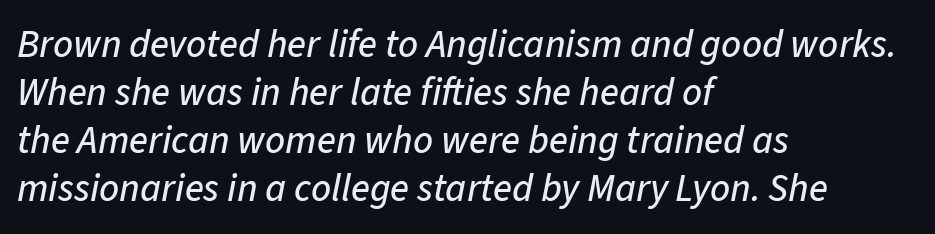
The letters advance in unequal steps, a hallmark of proportional type. The string is rendered with underlining switched off. The horizontal fit of the characters is conventional and even. This is oblique type, the kind used for emphasis or titles. Casual observation: everything's shoved over to the left.
